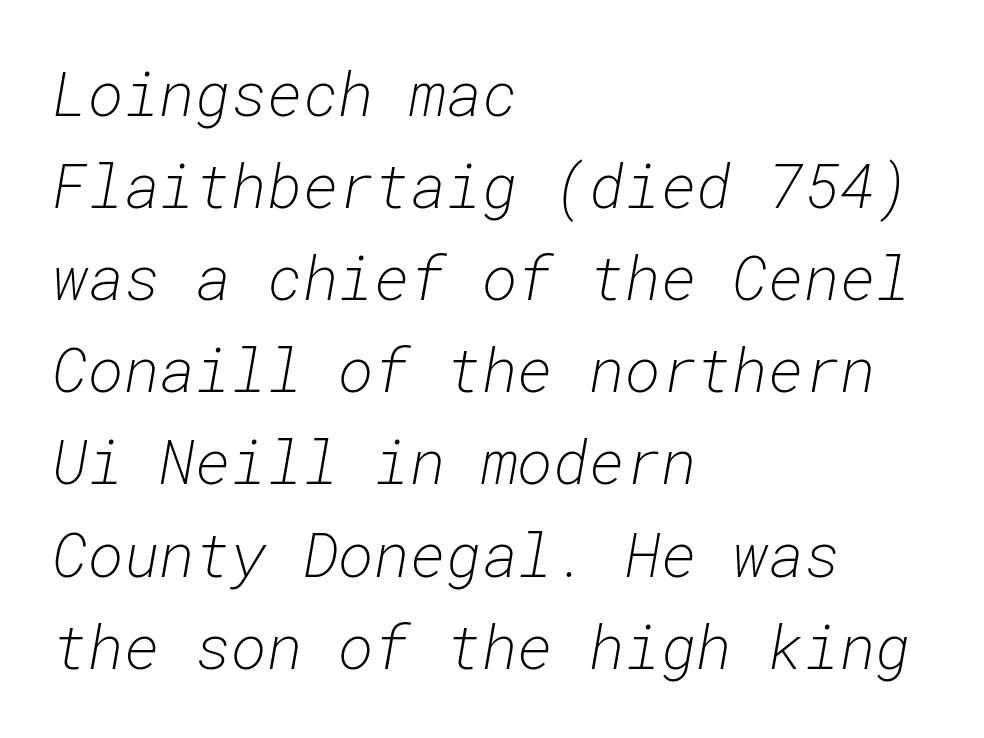
The image shows 61 px light type, italic (leaning right), monospaced; set left-aligned, normal line spacing (1.51x), normal letter spacing, not underlined; low stroke contrast and a medium x-height.
